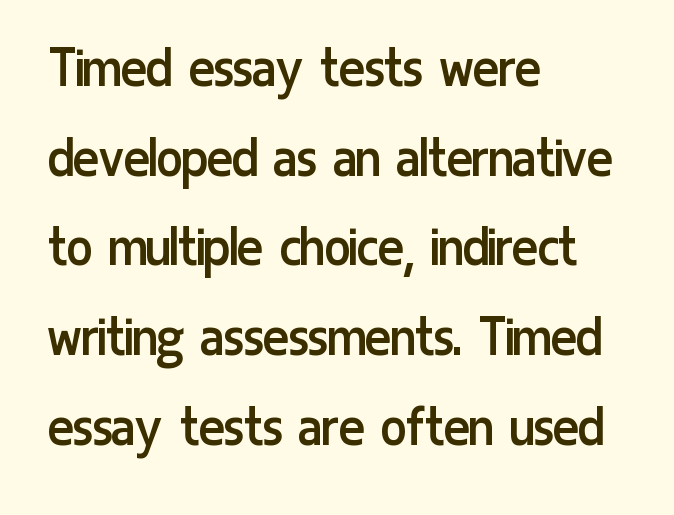
Q: Is the text bold? A: No.
Q: Is the text italic (slanted)? A: No, it is upright.
Q: Is the typeface a serif or a sans-serif typeface? A: Sans-serif.
Q: Is the text underlined? A: No.
Q: How is the paragraph aligned? A: Left-aligned.
Q: Is the spacing between letters normal or unusually wide? A: Normal.
Q: Is the spacing between lines tight, normal or loose? A: Normal.
Q: Width (condensed, normal, or wide)? A: Condensed.
Q: Stroke contrast? A: Low.
Q: x-height? A: Medium.
Q: Monospaced? A: No.
